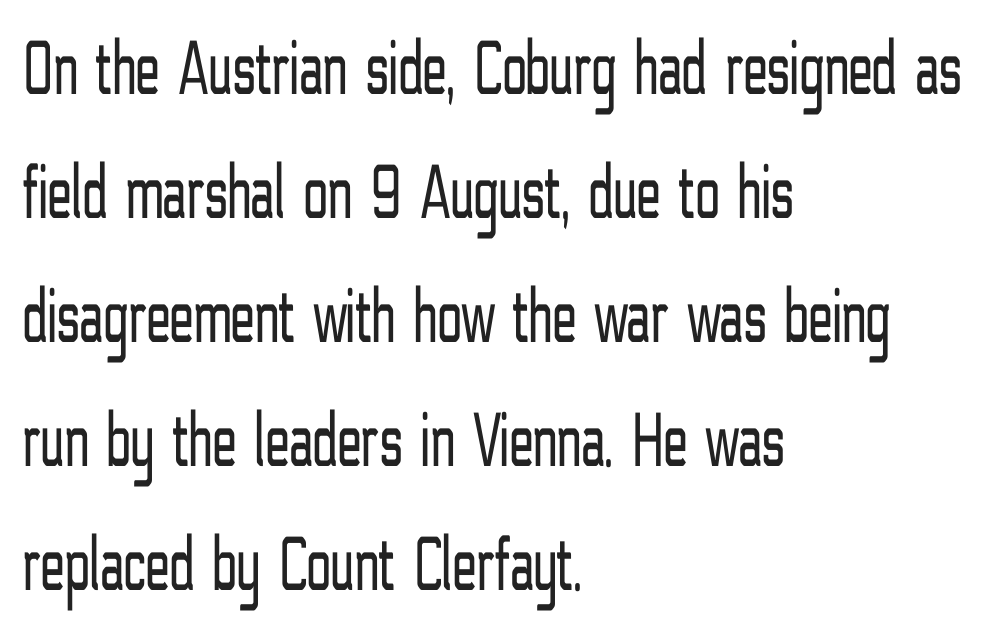
Q: Is the text bold? A: No.
Q: Is the text italic (slanted)? A: No, it is upright.
Q: Is the typeface a serif or a sans-serif typeface? A: Sans-serif.
Q: Is the text underlined? A: No.
Q: How is the paragraph aligned? A: Left-aligned.
Q: Is the spacing between letters normal or unusually wide? A: Normal.
Q: Is the spacing between lines tight, normal or loose? A: Normal.
Q: Width (condensed, normal, or wide)? A: Condensed.
Q: Stroke contrast? A: Low.
Q: x-height? A: Medium.
Q: Monospaced? A: No.
